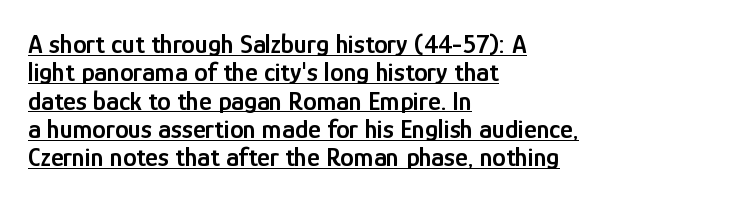
{"italic": "no", "bold": "semi", "underline": "yes", "align": "left", "line_spacing": "tight", "line_spacing_ratio": 1.05, "letter_spacing": "normal", "letter_spacing_em": 0.0, "glyph_px": 27}
